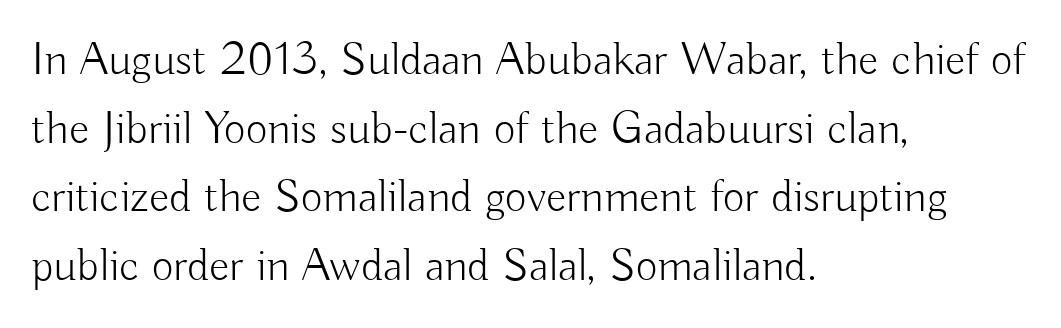
Q: Is the text bold? A: No.
Q: Is the text italic (slanted)? A: No, it is upright.
Q: Is the typeface a serif or a sans-serif typeface? A: Sans-serif.
Q: Is the text underlined? A: No.
Q: How is the paragraph aligned? A: Left-aligned.
Q: Is the spacing between letters normal or unusually wide? A: Normal.
Q: Is the spacing between lines tight, normal or loose? A: Normal.
Q: Width (condensed, normal, or wide)? A: Normal.
Q: Stroke contrast? A: Low.
Q: x-height? A: Small.
Q: Monospaced? A: No.
